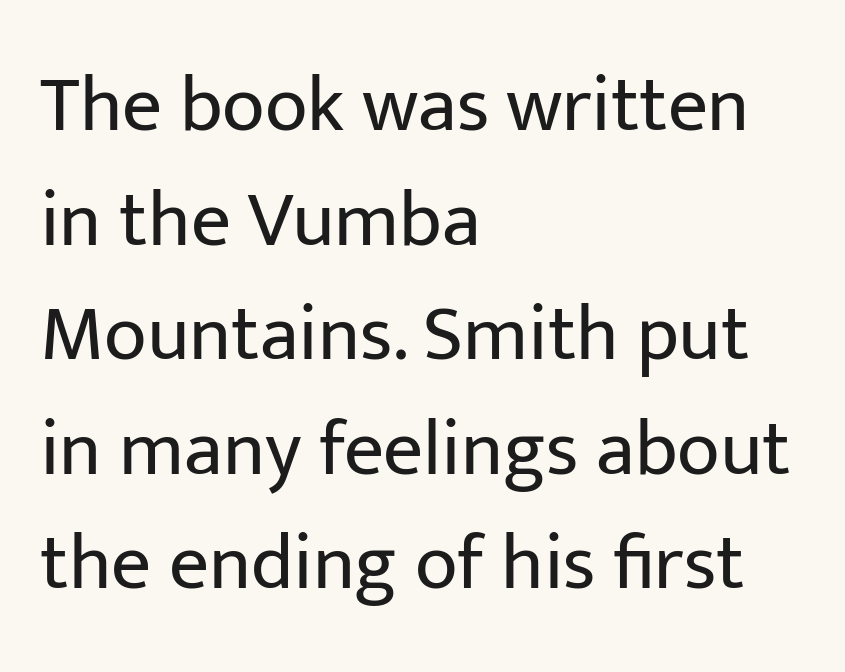
{"serif": "no", "italic": "no", "bold": "no", "weight": "regular", "width": "normal", "stroke_contrast": "low", "x_height": "medium", "monospaced": "no", "underline": "no", "align": "left", "line_spacing": "normal", "line_spacing_ratio": 1.45, "letter_spacing": "normal", "letter_spacing_em": 0.0, "glyph_px": 79}
